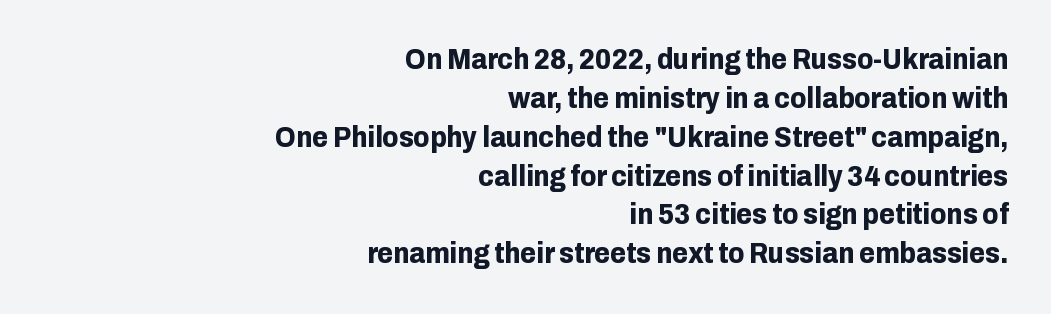
Q: Is the text bold? A: Yes.
Q: Is the text italic (slanted)? A: No, it is upright.
Q: Is the typeface a serif or a sans-serif typeface? A: Sans-serif.
Q: Is the text underlined? A: No.
Q: How is the paragraph aligned? A: Right-aligned.
Q: Is the spacing between letters normal or unusually wide? A: Normal.
Q: Is the spacing between lines tight, normal or loose? A: Normal.
Q: Width (condensed, normal, or wide)? A: Normal.
Q: Stroke contrast? A: Low.
Q: x-height? A: Medium.
Q: Monospaced? A: No.
